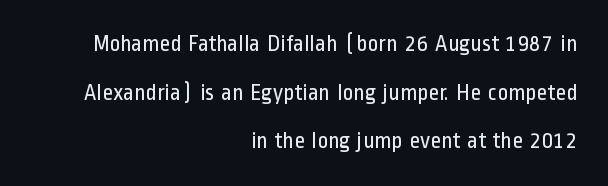
Every character sits straight up, as roman type does. Check under the words: just untouched page. Does the leading feel generous? Absolutely, it's lavish. You could call the tracking neutral — neither tight nor loose.
